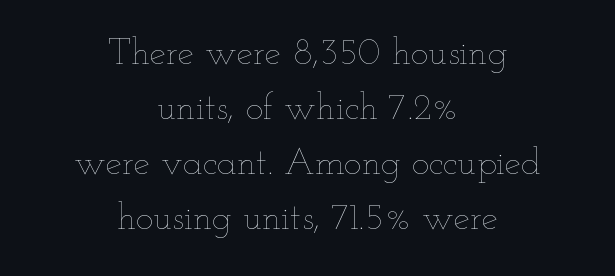
A typesetter would call this proportional, since set widths differ per character. This block has exactly the height ordinary leading produces. The foot of each line stays bare and open. Teacher's note: observe the equal gaps on both sides — that is centered alignment. Italic: no, the glyphs are upright roman.
